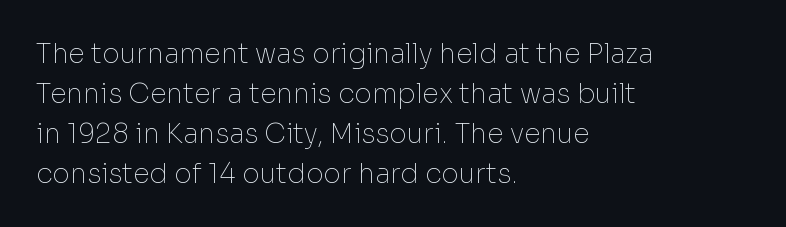
The image shows 27 px text type, upright; set left-aligned, normal line spacing (1.48x), normal letter spacing, not underlined.
